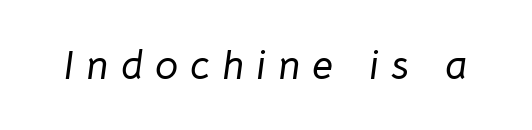
Q: Is the text italic (slanted)? A: Yes, it leans right by about 8 degrees.
Q: Is the text underlined? A: No.
Q: Is the spacing between letters normal or unusually wide? A: Unusually wide.
Q: Width (condensed, normal, or wide)? A: Normal.
Q: Stroke contrast? A: Low.
Q: x-height? A: Medium.
Q: Monospaced? A: No.
